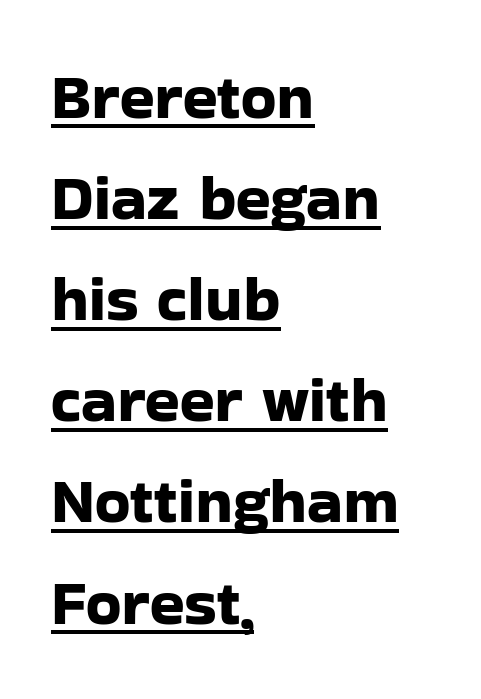
A sans-serif font was chosen for this passage. Posture: vertical. Teacher's note: observe the even left margin — that is flush-left alignment. One glance says typical: line gaps are just what's usual. Spacing between characters is what you'd get straight out of the box.
